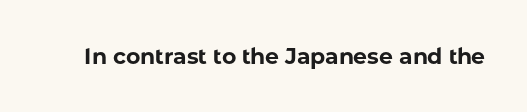
The image shows 22 px bold type, upright; set normal letter spacing, not underlined.
